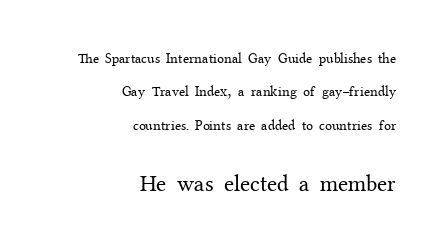
{"italic": "no", "bold": "no", "underline": "no", "align": "right", "line_spacing": "loose", "line_spacing_ratio": 2.38, "letter_spacing": "normal", "letter_spacing_em": 0.0, "larger_block": "second", "size_ratio": 1.64, "glyph_px": 23}
